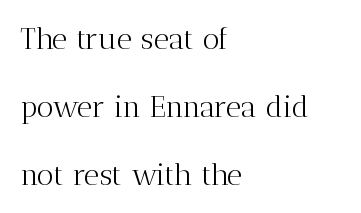
The image shows 30 px light serif type, upright; set left-aligned, loose line spacing (2.26x), normal letter spacing, not underlined; medium stroke contrast and a medium x-height.
